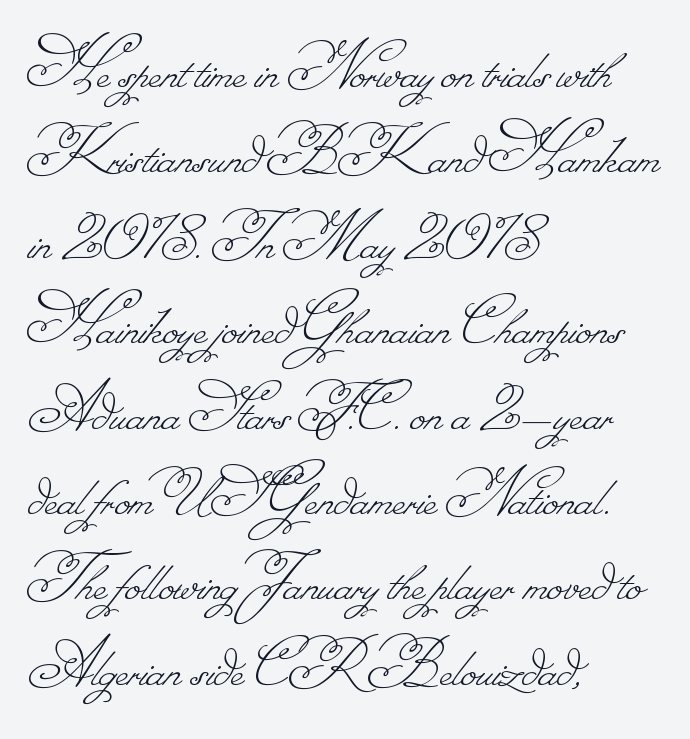
{"bold": "no", "weight": "thin", "width": "normal", "stroke_contrast": "low", "monospaced": "no", "underline": "no", "align": "left", "line_spacing_ratio": 1.22, "letter_spacing": "normal", "letter_spacing_em": 0.0, "glyph_px": 70}
